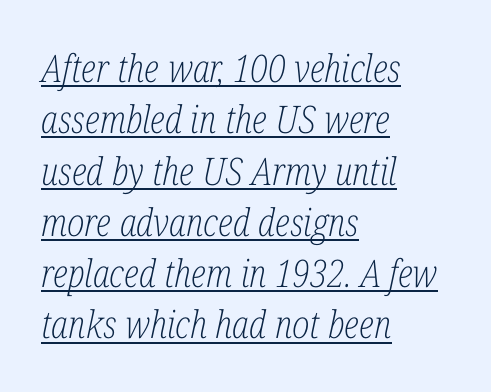
Q: Is the text bold? A: No.
Q: Is the text italic (slanted)? A: Yes, it leans right by about 12 degrees.
Q: Is the typeface a serif or a sans-serif typeface? A: Serif.
Q: Is the text underlined? A: Yes.
Q: How is the paragraph aligned? A: Left-aligned.
Q: Is the spacing between letters normal or unusually wide? A: Normal.
Q: Is the spacing between lines tight, normal or loose? A: Normal.
Q: Width (condensed, normal, or wide)? A: Condensed.
Q: Stroke contrast? A: Low.
Q: x-height? A: Medium.
Q: Monospaced? A: No.
